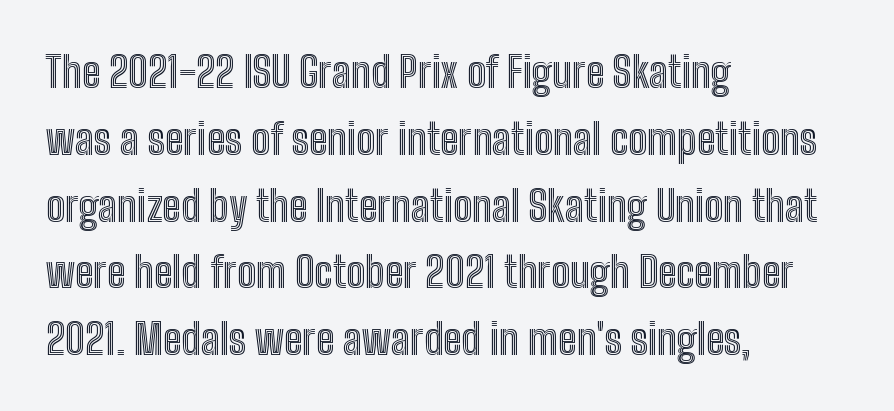
Does the copy run flush right? No — it runs flush left. Do the characters align in a grid? No, the font is proportional. You could call the tracking neutral — neither tight nor loose. Rule under the text: the space is simply empty. This sample uses an upright cut, with every glyph sitting square on the baseline. A typesetter would call this leading conventional body-copy spacing.
